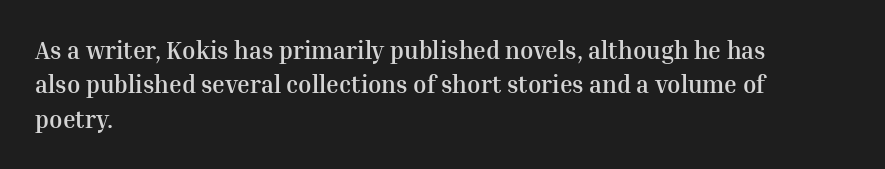
The passage shown is emphatically bold. The space directly below the letters is spotless. Italic? Not at all — the glyphs are vertical. The block of text has a typical density, with ordinary space between rows.
